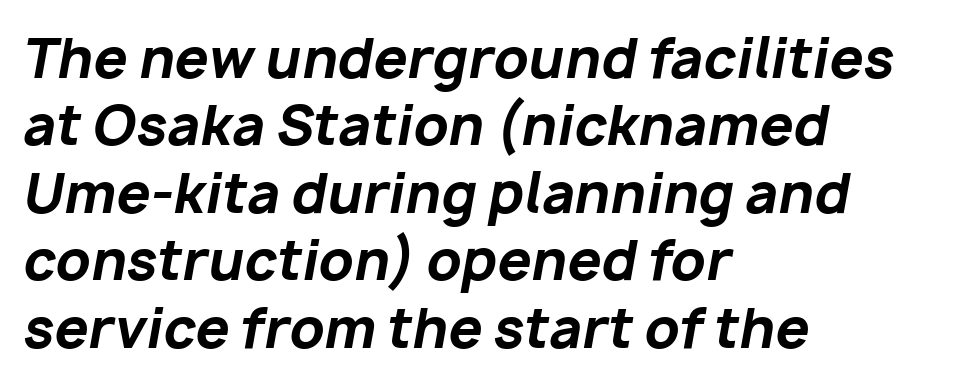
The image shows 54 px bold type, italic (leaning right); set left-aligned, normal line spacing (1.25x), normal letter spacing, not underlined; low stroke contrast and a medium x-height.
